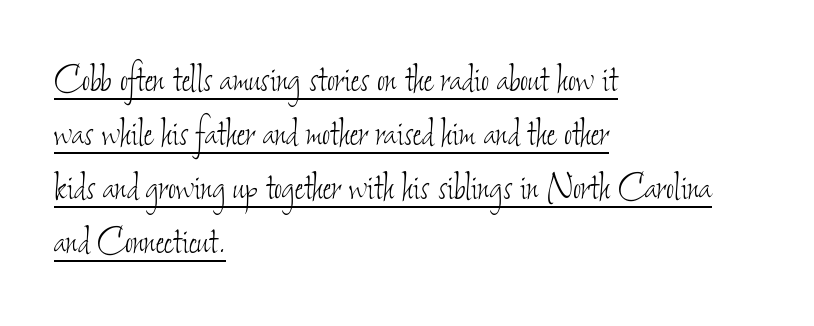
Q: Is the text bold? A: No.
Q: Is the text underlined? A: Yes.
Q: How is the paragraph aligned? A: Left-aligned.
Q: Is the spacing between letters normal or unusually wide? A: Normal.
Q: Width (condensed, normal, or wide)? A: Condensed.
Q: Stroke contrast? A: Low.
Q: x-height? A: Small.
Q: Monospaced? A: No.
